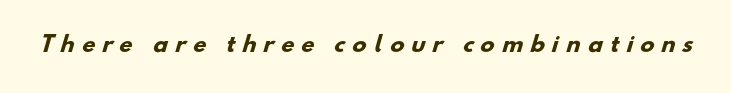
The image shows 21 px bold type; set unusually wide letter spacing (+0.35 em), not underlined.
